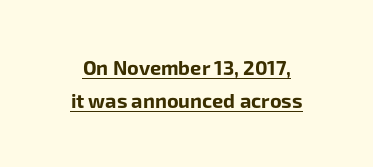
Characters remain perfectly vertical along every line. The sample has been set heavy, in full bold. The string is rendered with underlining switched on. Does the leading feel generous? No, just average. This sample uses plain, unmodified letter spacing.
